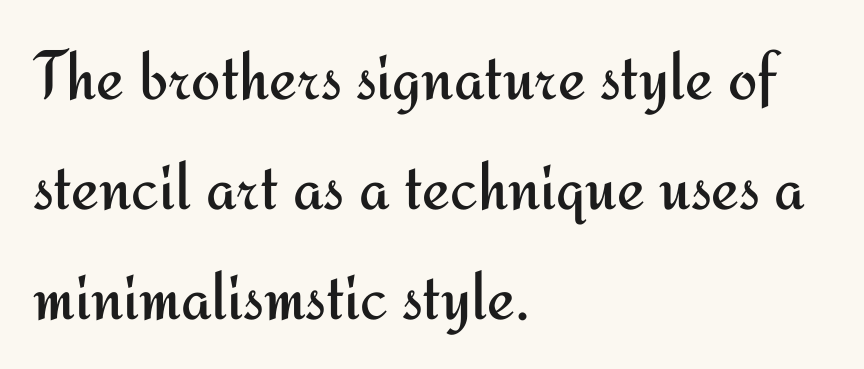
The image shows 70 px regular-weight sans-serif type, upright; set left-aligned, normal line spacing (1.57x), normal letter spacing, not underlined; medium stroke contrast and a small x-height.
